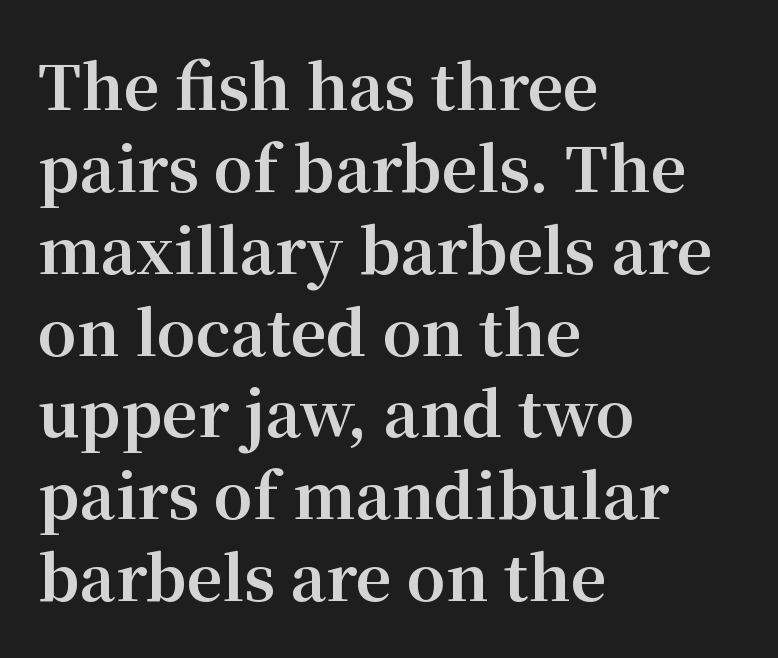
The image shows 62 px bold serif type, upright; set left-aligned, normal line spacing (1.32x), normal letter spacing, not underlined; medium stroke contrast and a medium x-height.
